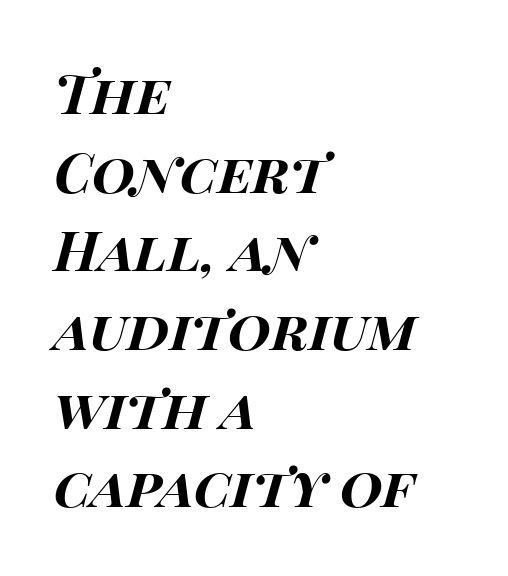
{"italic": "yes", "lean": "right", "slant_degrees": 14, "bold": "yes", "weight": "bold", "width": "wide", "stroke_contrast": "high", "x_height": "large", "monospaced": "no", "underline": "no", "align": "left", "line_spacing": "normal", "line_spacing_ratio": 1.43, "letter_spacing": "normal", "letter_spacing_em": 0.0, "glyph_px": 55}
